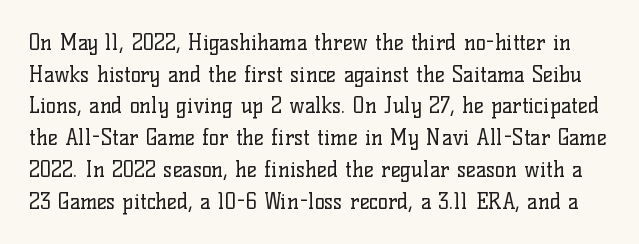
The image shows 21 px text type, upright; set normal line spacing (1.51x), normal letter spacing, not underlined.
